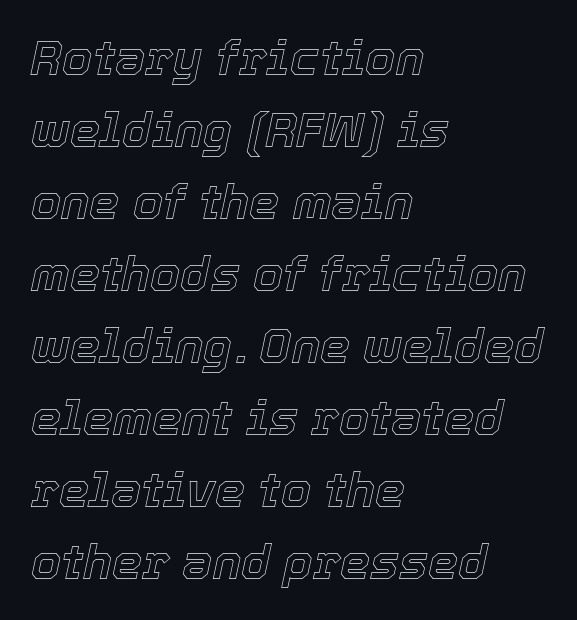
The image shows 48 px text type, italic (leaning right); set left-aligned, normal line spacing (1.5x), normal letter spacing, not underlined; a medium x-height.
